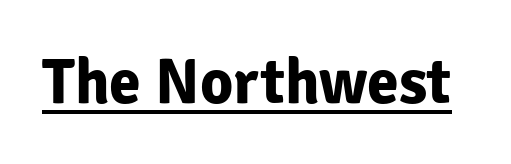
The image shows 64 px bold sans-serif type, upright; set normal letter spacing, underlined; low stroke contrast and a medium x-height.
